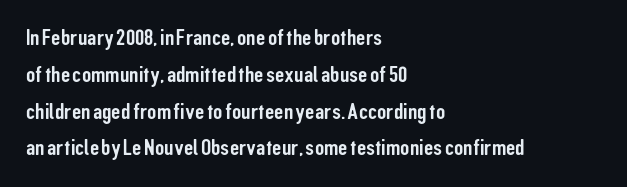
Q: Is the text italic (slanted)? A: No, it is upright.
Q: Is the text underlined? A: No.
Q: How is the paragraph aligned? A: Left-aligned.
Q: Is the spacing between letters normal or unusually wide? A: Normal.
Q: Is the spacing between lines tight, normal or loose? A: Normal.
